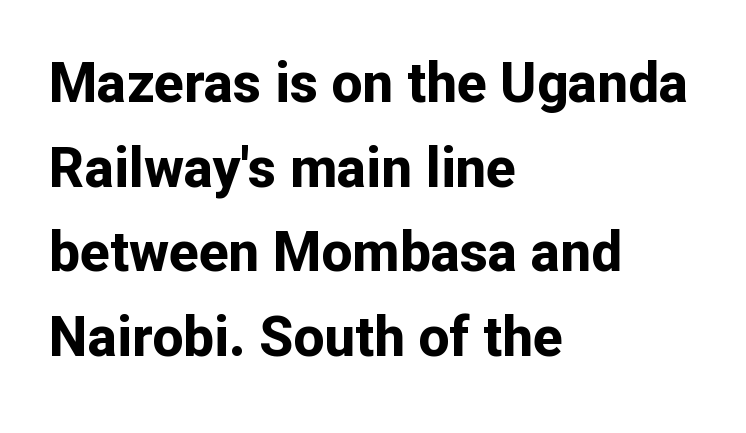
Q: Is the text bold? A: Yes.
Q: Is the text italic (slanted)? A: No, it is upright.
Q: Is the typeface a serif or a sans-serif typeface? A: Sans-serif.
Q: Is the text underlined? A: No.
Q: How is the paragraph aligned? A: Left-aligned.
Q: Is the spacing between letters normal or unusually wide? A: Normal.
Q: Is the spacing between lines tight, normal or loose? A: Normal.
Q: Width (condensed, normal, or wide)? A: Normal.
Q: Stroke contrast? A: Low.
Q: x-height? A: Medium.
Q: Monospaced? A: No.
